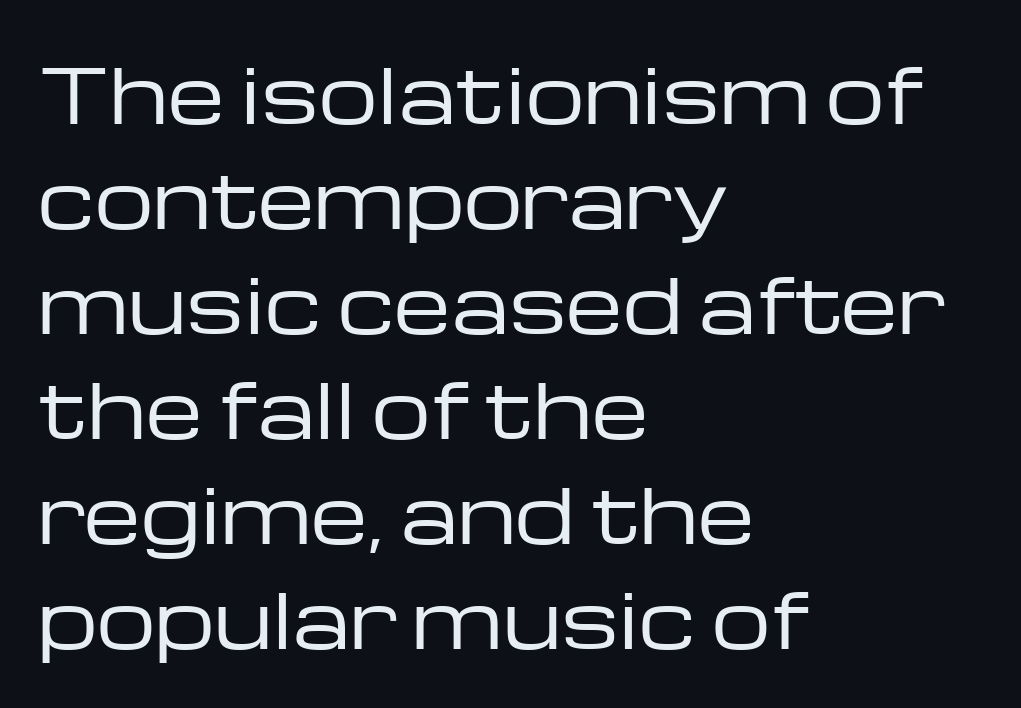
{"serif": "no", "italic": "no", "bold": "no", "weight": "regular", "width": "wide", "stroke_contrast": "low", "x_height": "medium", "monospaced": "no", "underline": "no", "align": "left", "line_spacing": "normal", "line_spacing_ratio": 1.42, "letter_spacing": "normal", "letter_spacing_em": 0.0, "glyph_px": 74}
